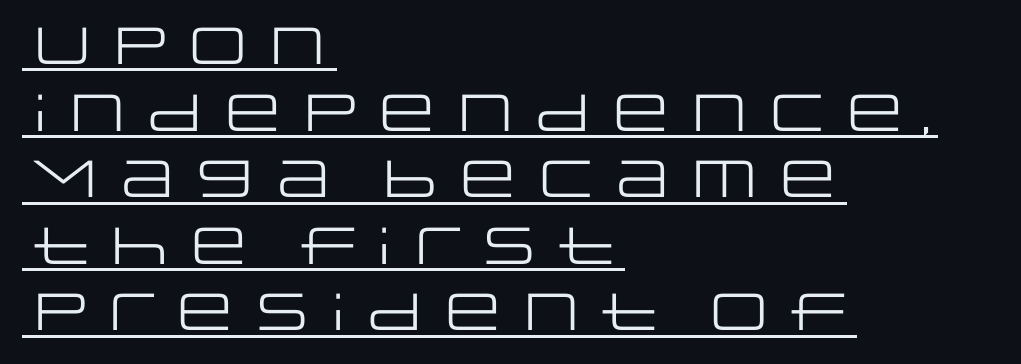
The strokes are not fattened; the text isn't bold. Leftover space on each line is placed entirely after the last word. Successive baselines arrive at the customary interval. Is this a fixed-width face? No — the glyphs have proportional, varying widths.
